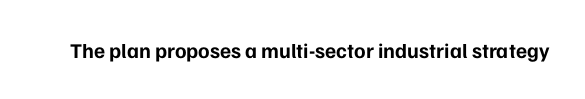
The letterforms sit shoulder to shoulder at normal distance. These lines were composed using upright roman letters. Check the space under the baseline: it is left empty. The sample has been set heavy, in full bold.
